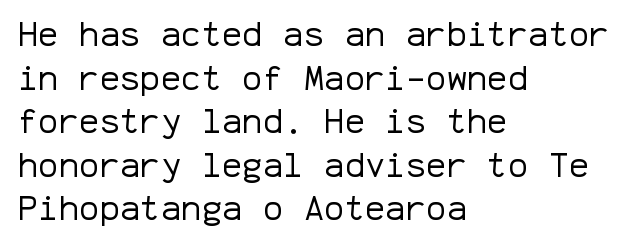
Is the block centered? No — it sits flush against the left margin. Summary of weight: not heavy and not bold. Default kerning and tracking; the words read as compact shapes. The typeface chosen for these lines omits serifs. These lines are rendered in a fixed-pitch font. Notice how the stems are strictly vertical — no italics here.
